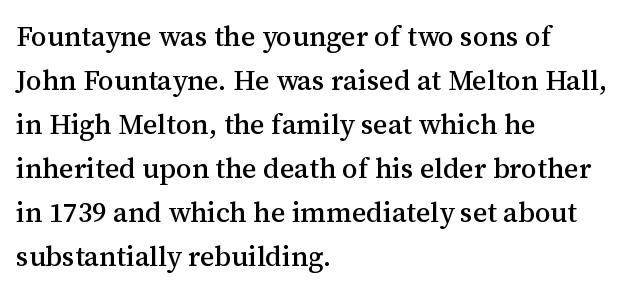
The image shows 28 px serif type, upright; set left-aligned, normal line spacing (1.57x), normal letter spacing, not underlined; medium stroke contrast and a medium x-height.
